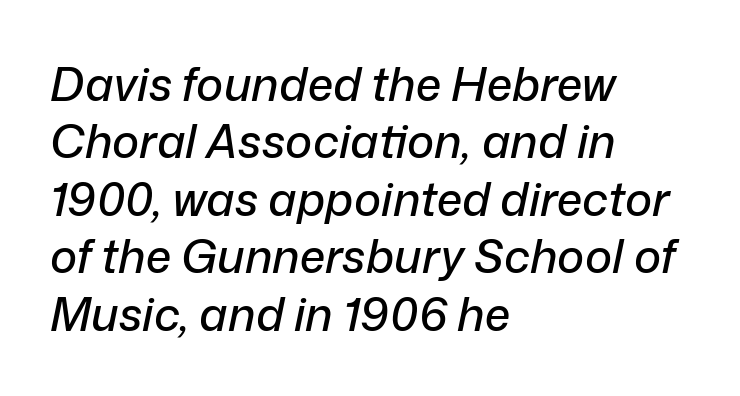
The image shows 46 px text type, italic (leaning right); set left-aligned, normal line spacing (1.25x), normal letter spacing, not underlined; low stroke contrast and a medium x-height.
